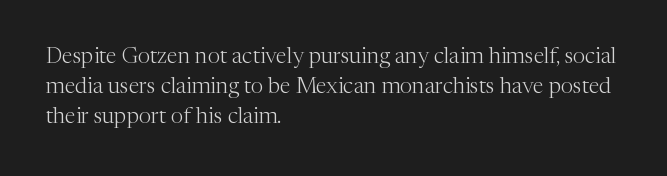
{"italic": "no", "bold": "no", "underline": "no", "align": "left", "line_spacing": "normal", "line_spacing_ratio": 1.37, "letter_spacing": "normal", "letter_spacing_em": 0.0, "glyph_px": 22}
